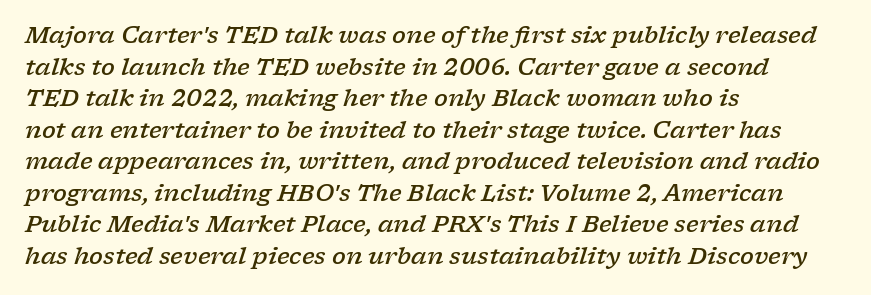
{"italic": "yes", "lean": "right", "slant_degrees": 17, "bold": "semi", "underline": "no", "align": "left", "line_spacing": "normal", "line_spacing_ratio": 1.37, "letter_spacing": "normal", "letter_spacing_em": 0.0, "glyph_px": 23}
